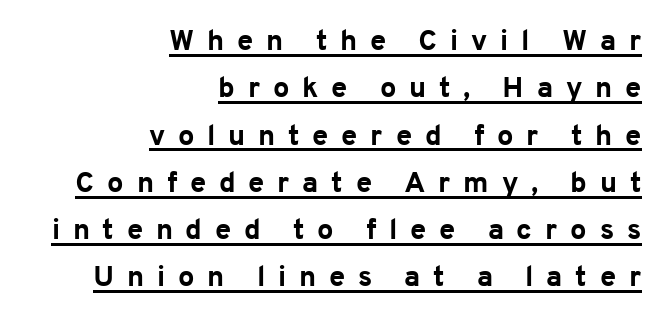
{"serif": "no", "italic": "no", "bold": "yes", "weight": "bold", "width": "normal", "stroke_contrast": "low", "x_height": "medium", "monospaced": "no", "underline": "yes", "align": "right", "line_spacing": "normal", "line_spacing_ratio": 1.63, "letter_spacing": "wide", "letter_spacing_em": 0.44, "glyph_px": 29}
